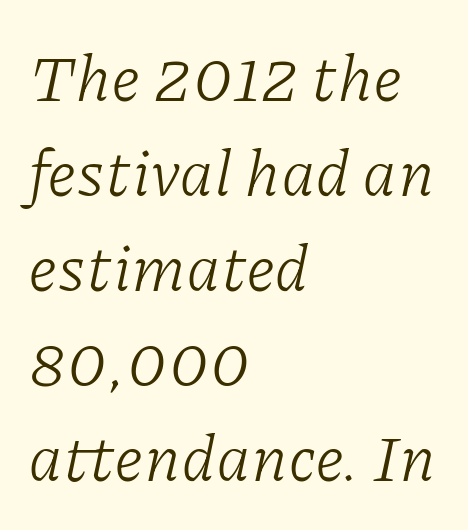
The image shows 65 px light serif type, italic (leaning right); set left-aligned, normal line spacing (1.46x), normal letter spacing, not underlined; low stroke contrast and a medium x-height.
